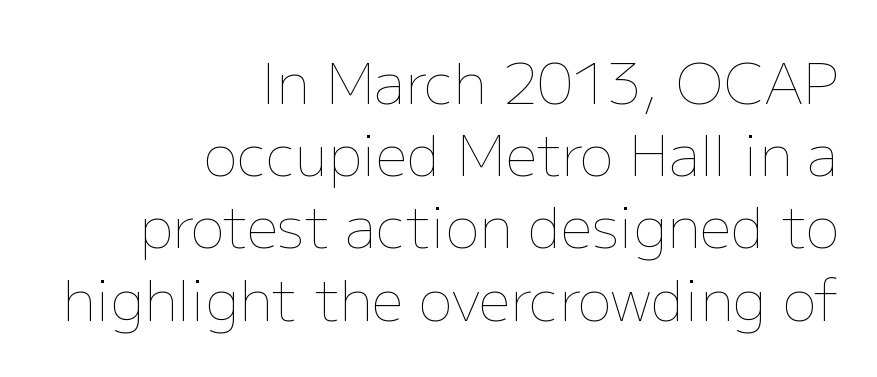
{"italic": "no", "bold": "no", "weight": "thin", "width": "normal", "stroke_contrast": "low", "x_height": "medium", "monospaced": "no", "underline": "no", "align": "right", "line_spacing": "normal", "line_spacing_ratio": 1.29, "letter_spacing": "normal", "letter_spacing_em": 0.0, "glyph_px": 56}
